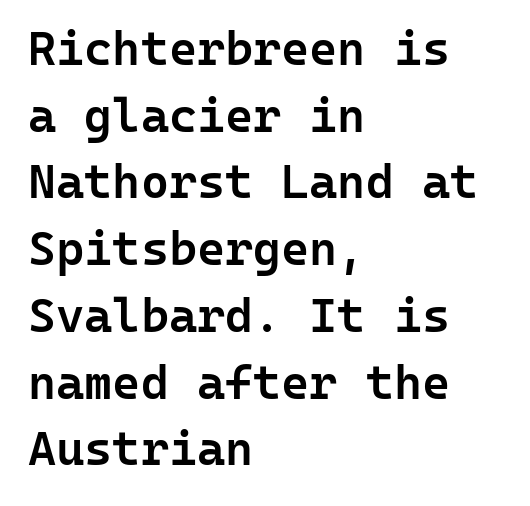
Q: Is the text bold? A: Semi-bold.
Q: Is the text italic (slanted)? A: No, it is upright.
Q: Is the typeface a serif or a sans-serif typeface? A: Sans-serif.
Q: Is the text underlined? A: No.
Q: How is the paragraph aligned? A: Left-aligned.
Q: Is the spacing between letters normal or unusually wide? A: Normal.
Q: Is the spacing between lines tight, normal or loose? A: Normal.
Q: Width (condensed, normal, or wide)? A: Normal.
Q: Stroke contrast? A: Low.
Q: x-height? A: Medium.
Q: Monospaced? A: Yes.
